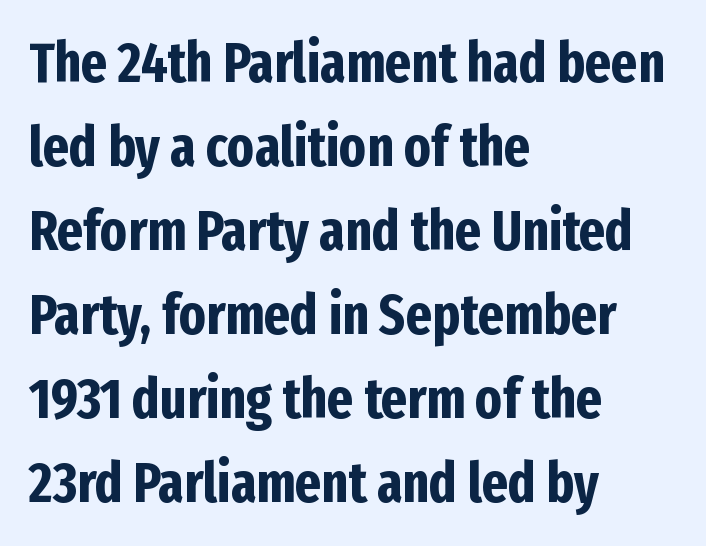
Here the glyphs are tracked normally, forming tight word shapes. Italic: no, the glyphs are upright roman. The line-height multiplier appears to be the usual default. Observe the absence of serifs on each vertical stroke in this sample.
